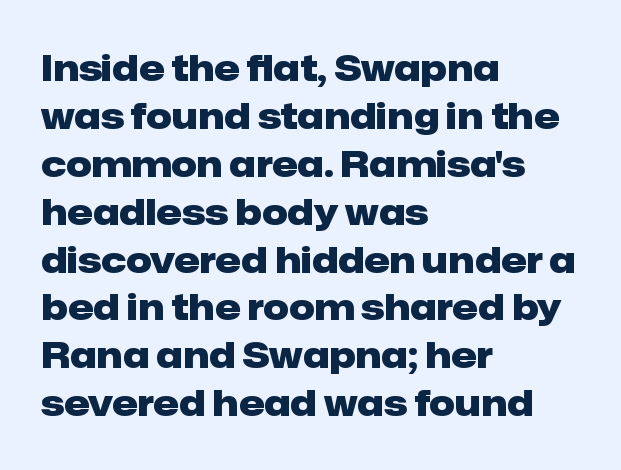
Q: Is the text bold? A: Yes.
Q: Is the text italic (slanted)? A: No, it is upright.
Q: Is the typeface a serif or a sans-serif typeface? A: Sans-serif.
Q: Is the text underlined? A: No.
Q: How is the paragraph aligned? A: Left-aligned.
Q: Is the spacing between letters normal or unusually wide? A: Normal.
Q: Is the spacing between lines tight, normal or loose? A: Normal.
Q: Width (condensed, normal, or wide)? A: Normal.
Q: Stroke contrast? A: Low.
Q: x-height? A: Medium.
Q: Monospaced? A: No.
